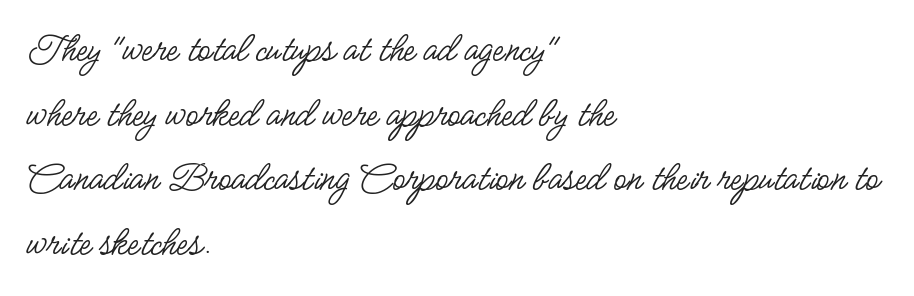
The space directly below the letters is spotless. Is this a sans? Yes — the strokes have no serifs. Character widths vary here, with narrow letters taking less room than wide ones. Vertical spacing — default.
